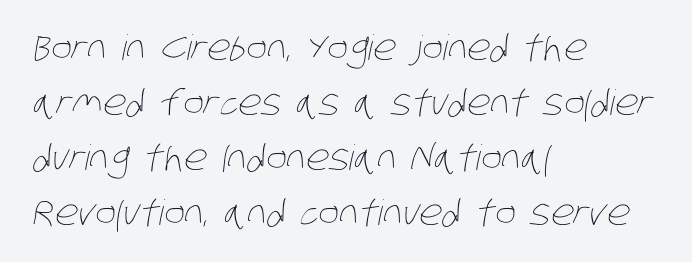
{"bold": "no", "weight": "thin", "width": "condensed", "stroke_contrast": "low", "x_height": "large", "monospaced": "no", "underline": "no", "align": "left", "line_spacing": "normal", "line_spacing_ratio": 1.57, "letter_spacing": "normal", "letter_spacing_em": 0.0, "glyph_px": 35}
